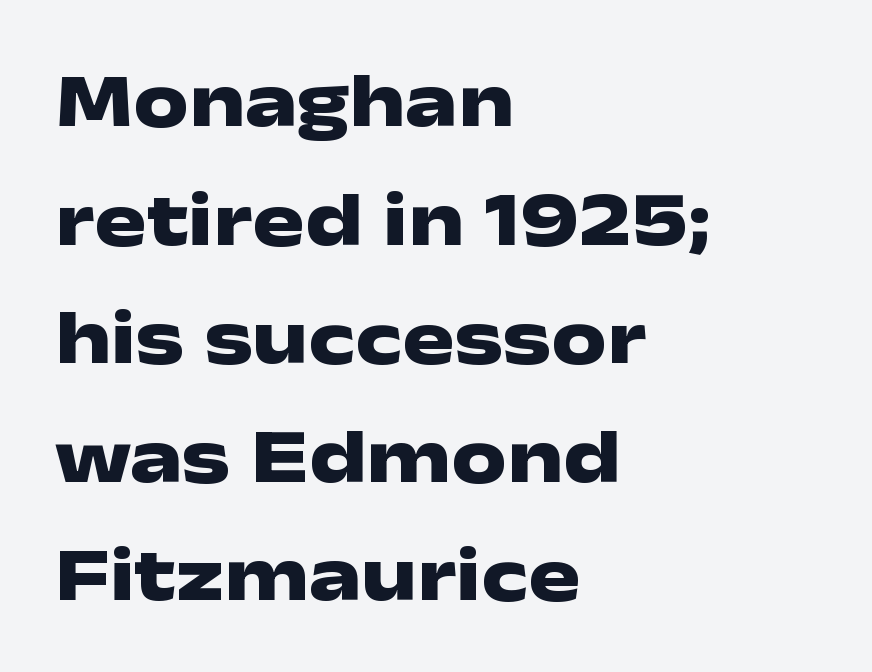
Q: Is the text bold? A: Yes.
Q: Is the text italic (slanted)? A: No, it is upright.
Q: Is the typeface a serif or a sans-serif typeface? A: Sans-serif.
Q: Is the text underlined? A: No.
Q: How is the paragraph aligned? A: Left-aligned.
Q: Is the spacing between letters normal or unusually wide? A: Normal.
Q: Is the spacing between lines tight, normal or loose? A: Normal.
Q: Width (condensed, normal, or wide)? A: Wide.
Q: Stroke contrast? A: Low.
Q: x-height? A: Medium.
Q: Monospaced? A: No.
